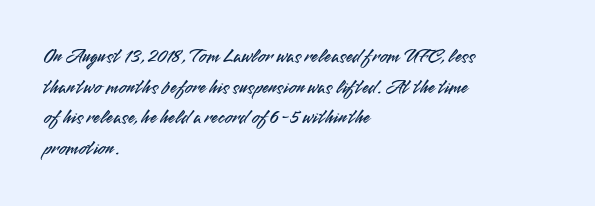
Where is the straight margin? On the left. The passage shown stacks its lines at a standard gap. The passage shown is not underscored anywhere. The tracking reads as untouched default to a designer's eye.
